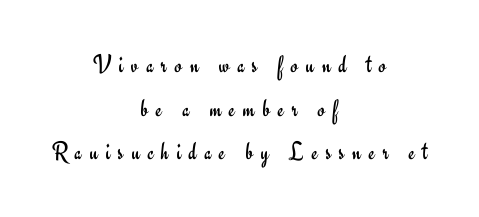
The strip under each line holds only bare page. Line starts and ends both wander, symmetrically. The gaps between neighbouring characters are conspicuously large. Baseline-to-baseline distance is the conventional proportion of letter height. Stems here are at most as thick as an everyday book face.
